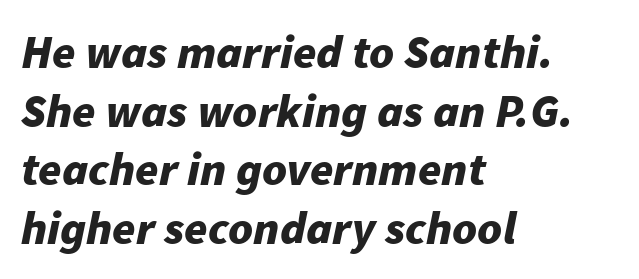
The image shows 47 px bold type, italic (leaning right); set left-aligned, normal line spacing (1.25x), normal letter spacing, not underlined; low stroke contrast and a medium x-height.
